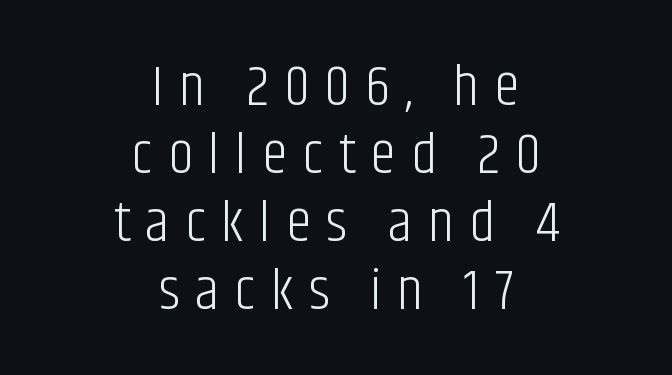
Q: Is the text bold? A: No.
Q: Is the text italic (slanted)? A: No, it is upright.
Q: Is the typeface a serif or a sans-serif typeface? A: Sans-serif.
Q: Is the text underlined? A: No.
Q: How is the paragraph aligned? A: Centered.
Q: Is the spacing between letters normal or unusually wide? A: Unusually wide.
Q: Width (condensed, normal, or wide)? A: Condensed.
Q: Stroke contrast? A: Low.
Q: x-height? A: Large.
Q: Monospaced? A: No.
